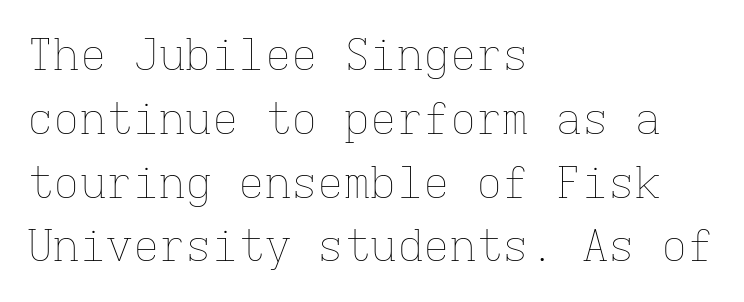
The baseline area is clear. Upright lettering throughout. Honestly, the row spacing looks completely unremarkable. Vertical stems look standard width or narrower in stroke. The lines are quadded left. Tracking here is standard; glyphs follow each other at the usual distance.
